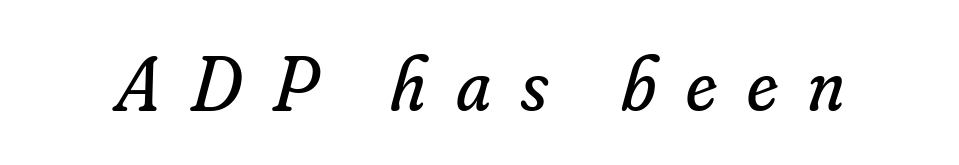
Q: Is the text bold? A: No.
Q: Is the text italic (slanted)? A: Yes, it leans right by about 16 degrees.
Q: Is the typeface a serif or a sans-serif typeface? A: Serif.
Q: Is the text underlined? A: No.
Q: Is the spacing between letters normal or unusually wide? A: Unusually wide.
Q: Width (condensed, normal, or wide)? A: Normal.
Q: Stroke contrast? A: Low.
Q: x-height? A: Small.
Q: Monospaced? A: No.
